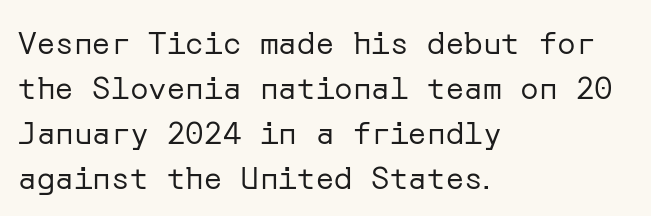
Q: Is the text bold? A: No.
Q: Is the text italic (slanted)? A: No, it is upright.
Q: Is the typeface a serif or a sans-serif typeface? A: Sans-serif.
Q: Is the text underlined? A: No.
Q: How is the paragraph aligned? A: Left-aligned.
Q: Is the spacing between letters normal or unusually wide? A: Normal.
Q: Is the spacing between lines tight, normal or loose? A: Normal.
Q: Width (condensed, normal, or wide)? A: Normal.
Q: Stroke contrast? A: Low.
Q: x-height? A: Medium.
